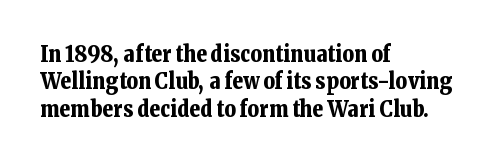
The image shows 22 px bold type, upright; set left-aligned, normal line spacing (1.25x), normal letter spacing, not underlined.
